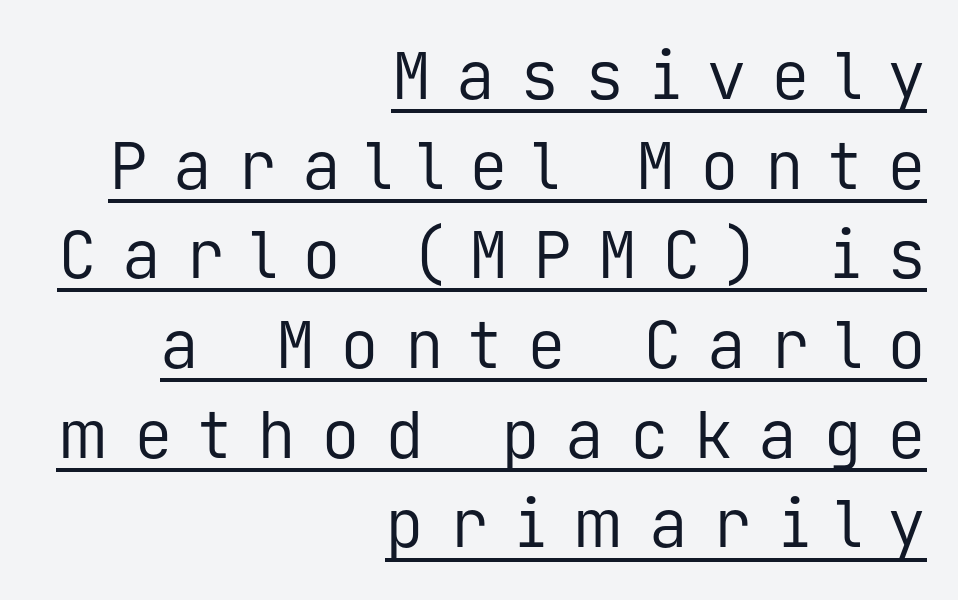
{"serif": "no", "italic": "no", "bold": "no", "weight": "regular", "width": "normal", "stroke_contrast": "low", "x_height": "medium", "monospaced": "yes", "underline": "yes", "align": "right", "line_spacing": "normal", "line_spacing_ratio": 1.38, "letter_spacing": "wide", "letter_spacing_em": 0.39, "glyph_px": 65}
